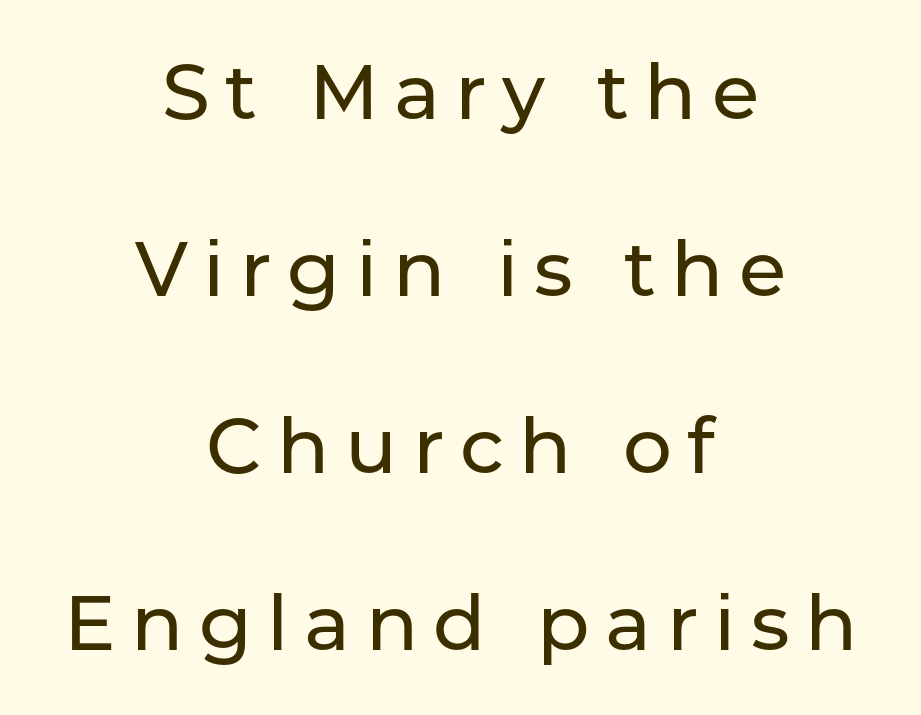
Q: Is the text italic (slanted)? A: No, it is upright.
Q: Is the typeface a serif or a sans-serif typeface? A: Sans-serif.
Q: Is the text underlined? A: No.
Q: How is the paragraph aligned? A: Centered.
Q: Is the spacing between letters normal or unusually wide? A: Unusually wide.
Q: Is the spacing between lines tight, normal or loose? A: Loose.
Q: Width (condensed, normal, or wide)? A: Normal.
Q: Stroke contrast? A: Low.
Q: x-height? A: Medium.
Q: Monospaced? A: No.
